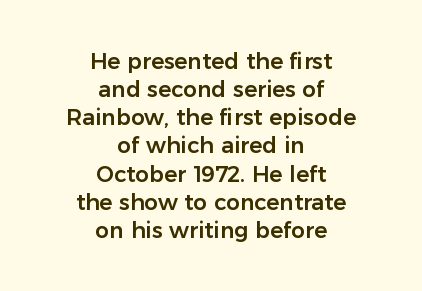
{"italic": "no", "underline": "no", "align": "center", "line_spacing": "normal", "line_spacing_ratio": 1.28, "letter_spacing": "normal", "letter_spacing_em": 0.0, "glyph_px": 22}
